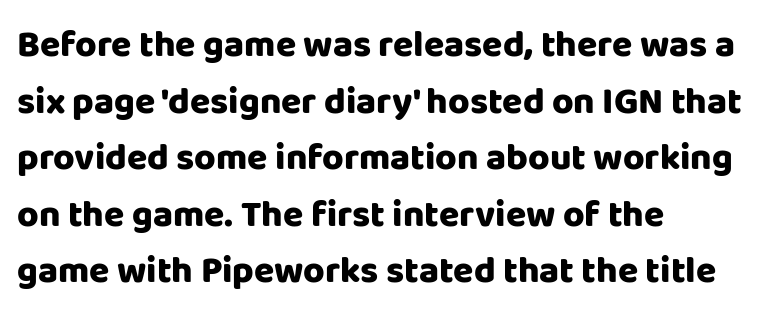
{"serif": "no", "italic": "no", "bold": "yes", "weight": "heavy", "width": "normal", "stroke_contrast": "low", "x_height": "large", "monospaced": "no", "underline": "no", "align": "left", "line_spacing": "normal", "line_spacing_ratio": 1.53, "letter_spacing": "normal", "letter_spacing_em": 0.0, "glyph_px": 37}
